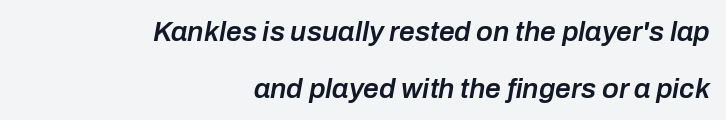
Q: Is the text bold? A: Semi-bold.
Q: Is the text italic (slanted)? A: Yes, it leans right by about 10 degrees.
Q: Is the text underlined? A: No.
Q: How is the paragraph aligned? A: Right-aligned.
Q: Is the spacing between letters normal or unusually wide? A: Normal.
Q: Is the spacing between lines tight, normal or loose? A: Loose.
Q: Width (condensed, normal, or wide)? A: Normal.
Q: Stroke contrast? A: Low.
Q: x-height? A: Medium.
Q: Monospaced? A: No.
